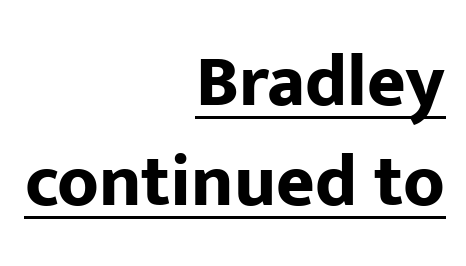
Vertically, the passage feels balanced, rows spaced as you'd expect. Between one letter and the next there's only the usual sliver of space. This rendering employs a face without finishing strokes, i.e., a sans-serif. Proportional: the letters do not fall into vertical columns.
